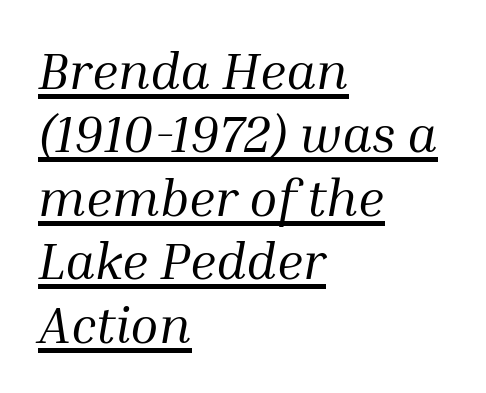
Observe the ordinary spacing: letters are neighbours, not strangers. The letters advance in unequal steps, a hallmark of proportional type. No heavy texture on the line: the type isn't bold. These lines are set flush left with a ragged right edge.
